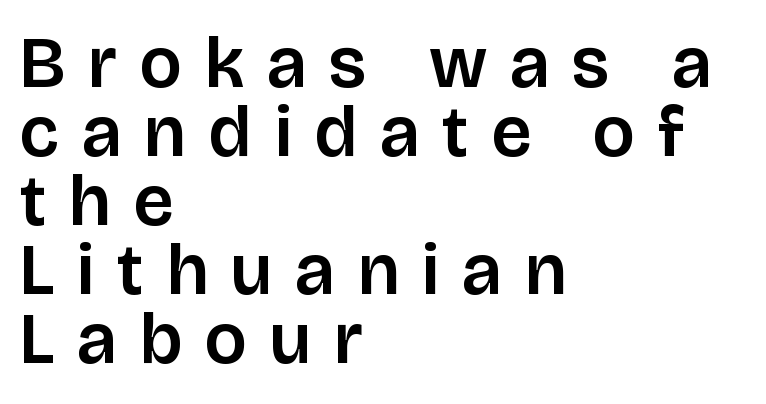
In terms of letterspacing, this is a distinctly airy, spread setting. Casual observation: everything's shoved over to the left. Looks like regular typesetting: each glyph gets only the width it needs. The lettering holds an erect, upright posture throughout. Stroke terminals: plain, sans-serif. This sample trades vertical openness for compactness between lines.
